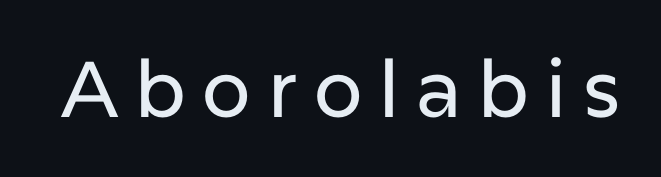
Q: Is the text italic (slanted)? A: No, it is upright.
Q: Is the typeface a serif or a sans-serif typeface? A: Sans-serif.
Q: Is the text underlined? A: No.
Q: Width (condensed, normal, or wide)? A: Normal.
Q: Stroke contrast? A: Low.
Q: x-height? A: Medium.
Q: Monospaced? A: No.
